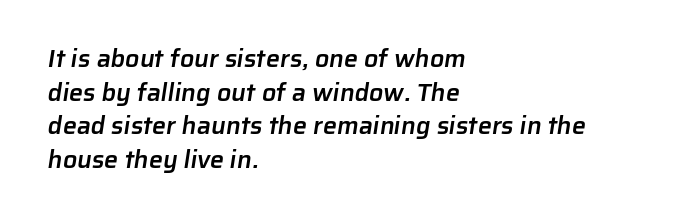
The ragged edge is on the right, which tells us the setting is flush left. Type without underlining. The rows are spaced the way most documents space them. Strokes here are thickened, but only to semibold level. The passage shown has conventional tracking throughout.
